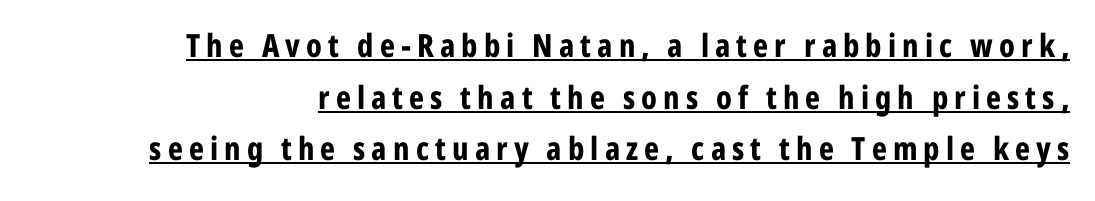
Q: Is the text bold? A: Yes.
Q: Is the text italic (slanted)? A: No, it is upright.
Q: Is the typeface a serif or a sans-serif typeface? A: Sans-serif.
Q: Is the text underlined? A: Yes.
Q: How is the paragraph aligned? A: Right-aligned.
Q: Is the spacing between lines tight, normal or loose? A: Normal.
Q: Width (condensed, normal, or wide)? A: Condensed.
Q: Stroke contrast? A: Low.
Q: x-height? A: Medium.
Q: Monospaced? A: No.
